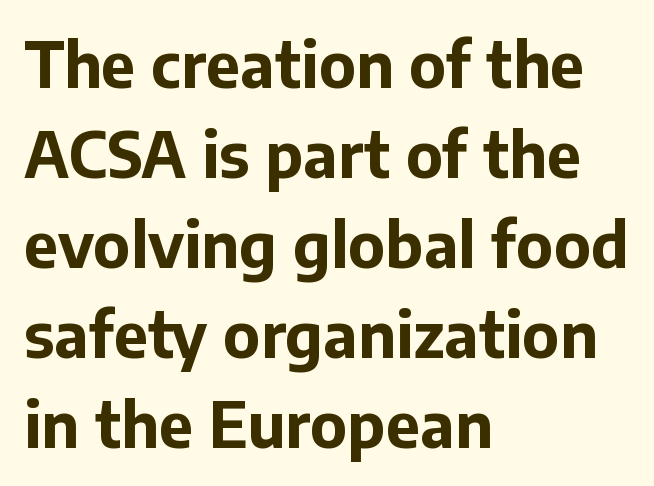
Every row of glyphs begins at an identical x-position on the left. The typeface chosen for these lines omits serifs. The passage shown stacks its lines at a standard gap. Weight check: bold — yes, fully. The axis of the letterforms is exactly vertical. The passage shown is typed in a proportional face where columns would drift.
